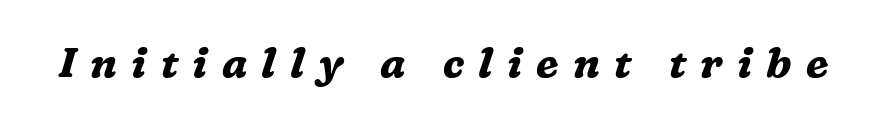
Q: Is the text bold? A: Yes.
Q: Is the text italic (slanted)? A: Yes, it leans right by about 16 degrees.
Q: Is the typeface a serif or a sans-serif typeface? A: Serif.
Q: Is the text underlined? A: No.
Q: Is the spacing between letters normal or unusually wide? A: Unusually wide.
Q: Width (condensed, normal, or wide)? A: Normal.
Q: Stroke contrast? A: Medium.
Q: x-height? A: Medium.
Q: Monospaced? A: No.
